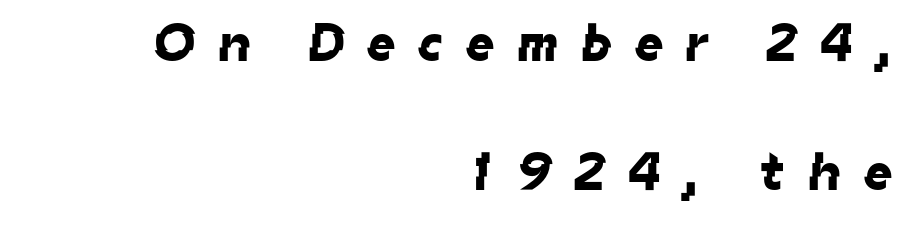
A typesetter would call this proportional, since set widths differ per character. These lines have a slow, spaced-out rhythm from letter to letter. The lines are spread far apart with generous leading. Regarding serifs, this sample does without them. Leftover space on each line is placed entirely before the opening word.
